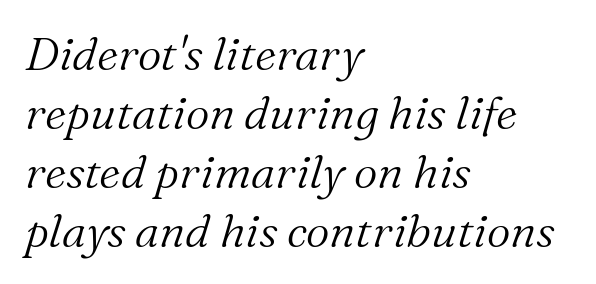
The image shows 46 px light serif type, italic (leaning right); set left-aligned, normal line spacing (1.28x), normal letter spacing, not underlined; medium stroke contrast and a medium x-height.
